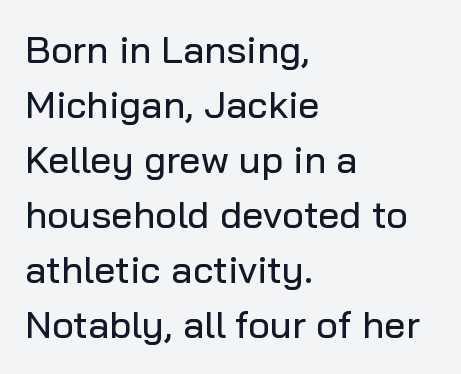
The image shows 38 px sans-serif type, upright; set left-aligned, normal line spacing (1.45x), normal letter spacing, not underlined; low stroke contrast and a medium x-height.
